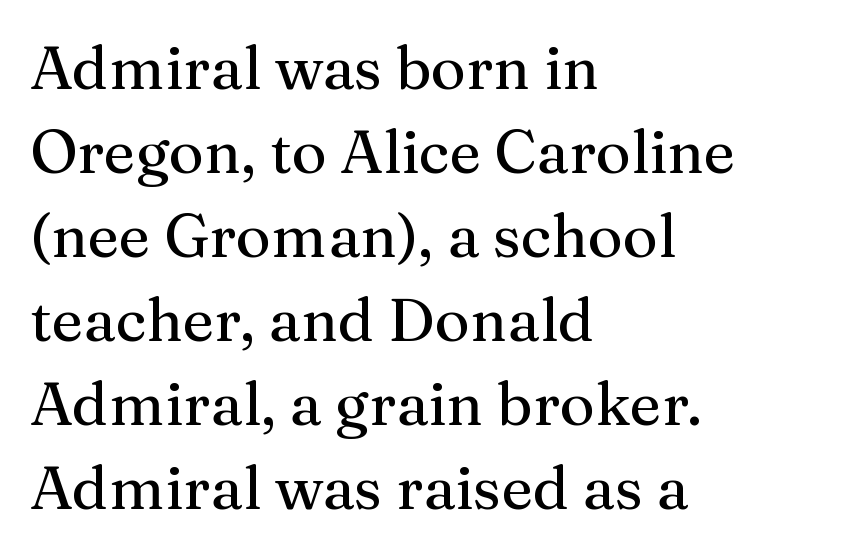
Q: Is the text italic (slanted)? A: No, it is upright.
Q: Is the typeface a serif or a sans-serif typeface? A: Serif.
Q: Is the text underlined? A: No.
Q: How is the paragraph aligned? A: Left-aligned.
Q: Is the spacing between letters normal or unusually wide? A: Normal.
Q: Is the spacing between lines tight, normal or loose? A: Normal.
Q: Width (condensed, normal, or wide)? A: Normal.
Q: Stroke contrast? A: Medium.
Q: x-height? A: Medium.
Q: Monospaced? A: No.
